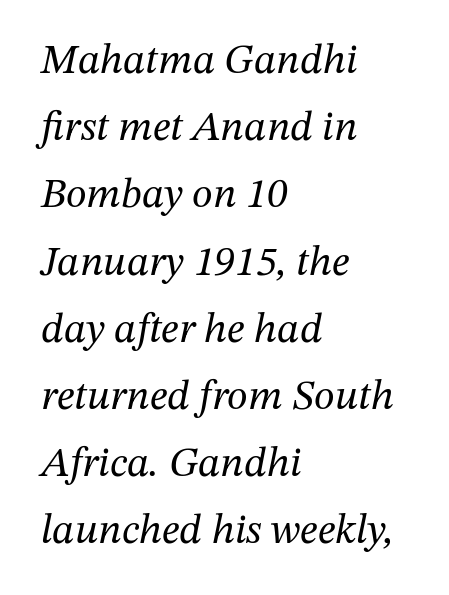
Q: Is the text bold? A: No.
Q: Is the text italic (slanted)? A: Yes, it leans right by about 12 degrees.
Q: Is the typeface a serif or a sans-serif typeface? A: Serif.
Q: Is the text underlined? A: No.
Q: How is the paragraph aligned? A: Left-aligned.
Q: Is the spacing between letters normal or unusually wide? A: Normal.
Q: Is the spacing between lines tight, normal or loose? A: Normal.
Q: Width (condensed, normal, or wide)? A: Normal.
Q: Stroke contrast? A: Medium.
Q: x-height? A: Medium.
Q: Monospaced? A: No.
